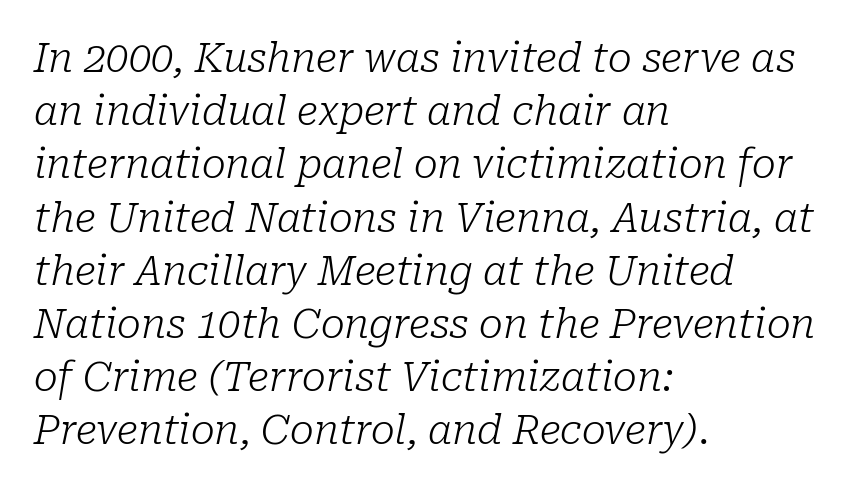
Q: Is the text bold? A: No.
Q: Is the text italic (slanted)? A: Yes, it leans right by about 10 degrees.
Q: Is the typeface a serif or a sans-serif typeface? A: Serif.
Q: Is the text underlined? A: No.
Q: How is the paragraph aligned? A: Left-aligned.
Q: Is the spacing between letters normal or unusually wide? A: Normal.
Q: Is the spacing between lines tight, normal or loose? A: Normal.
Q: Width (condensed, normal, or wide)? A: Normal.
Q: Stroke contrast? A: Low.
Q: x-height? A: Medium.
Q: Monospaced? A: No.
